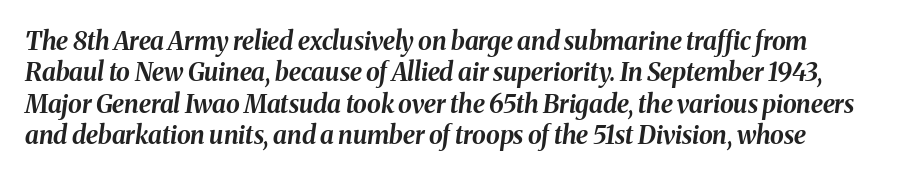
Q: Is the text bold? A: Yes.
Q: Is the text italic (slanted)? A: Yes, it leans right by about 8 degrees.
Q: Is the text underlined? A: No.
Q: Is the spacing between letters normal or unusually wide? A: Normal.
Q: Is the spacing between lines tight, normal or loose? A: Normal.
